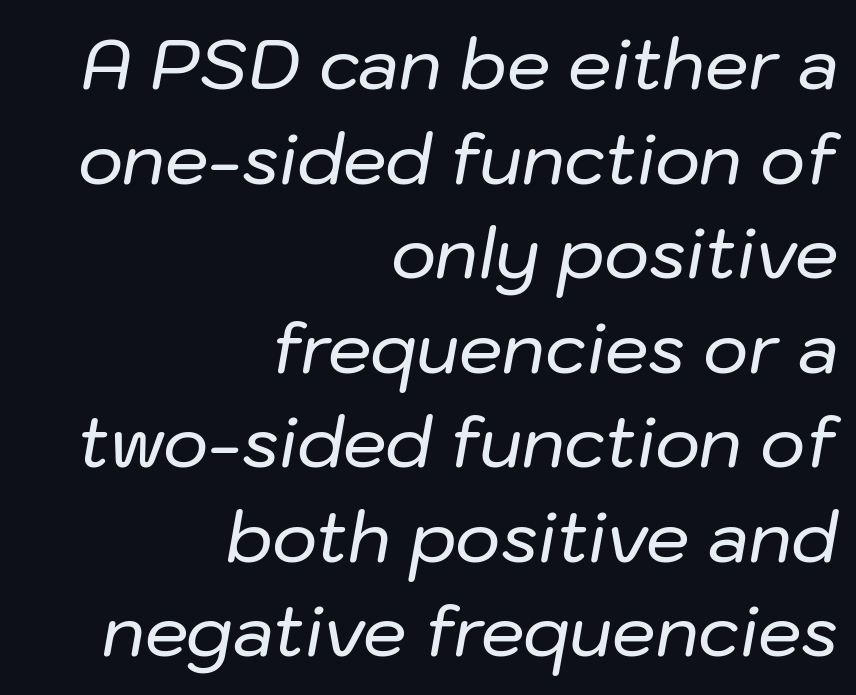
Evenly set lines give the paragraph a standard silhouette. This sample is right-justified, so line beginnings fall wherever the words allow. The words here are not underlined. The face used here is rendered with its standard letterfit. Note the varied advance widths — an 'i' is clearly narrower than an 'm'.
